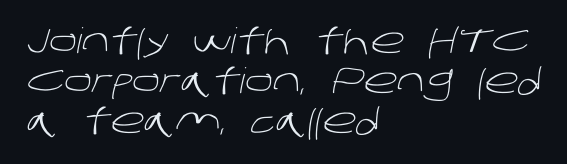
The image shows 35 px light sans-serif type; set left-aligned, tight line spacing (1.15x), normal letter spacing, not underlined; low stroke contrast and a large x-height.
